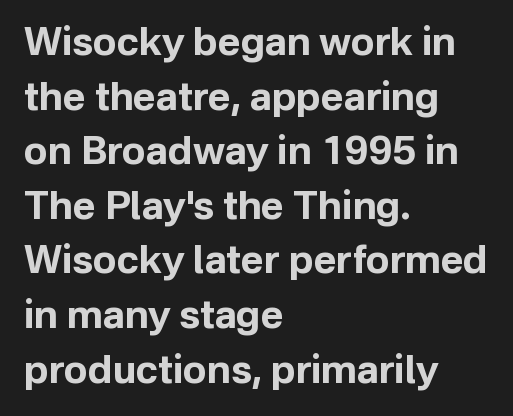
The face used here is proportionally spaced, like ordinary book or web type. The ragged edge is on the right, which tells us the setting is flush left. The rendering uses a moderate line-height, typical for paragraphs. Note: no serifs on the glyphs.
